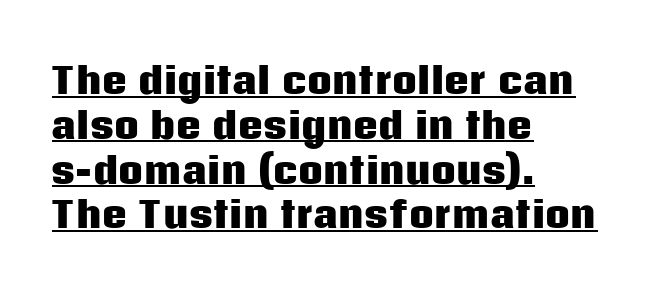
The paragraph has a hard left edge and a soft right edge. Quick note: underline on. The gaps between neighbouring characters are ordinary and unremarkable. The lettering holds an erect, upright posture throughout. The glyphs have the mass of a bold cut. The font family rendered here belongs to the sans-serif group.
